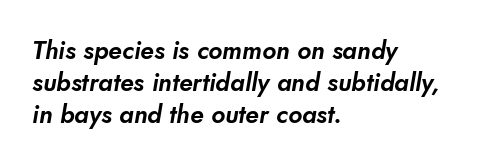
What stands out about the letter spacing? Nothing — it is the standard amount. Each row of text sits above clean, open space. Line beginnings align vertically; line endings do not. The leading is moderate, giving the passage an even texture.
